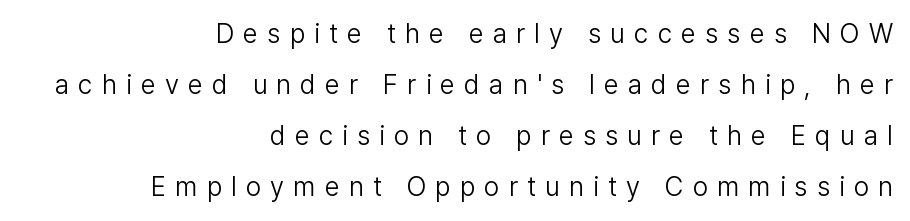
{"italic": "no", "bold": "no", "underline": "no", "align": "right", "line_spacing_ratio": 1.89, "letter_spacing": "wide", "letter_spacing_em": 0.34, "glyph_px": 27}
